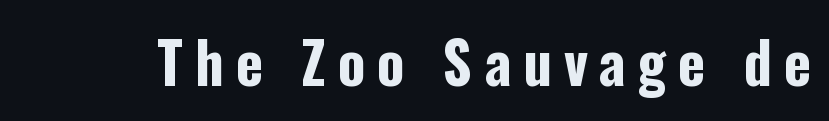
Q: Is the text bold? A: Yes.
Q: Is the text italic (slanted)? A: No, it is upright.
Q: Is the typeface a serif or a sans-serif typeface? A: Sans-serif.
Q: Is the text underlined? A: No.
Q: Is the spacing between letters normal or unusually wide? A: Unusually wide.
Q: Width (condensed, normal, or wide)? A: Condensed.
Q: Stroke contrast? A: Low.
Q: x-height? A: Medium.
Q: Monospaced? A: No.
